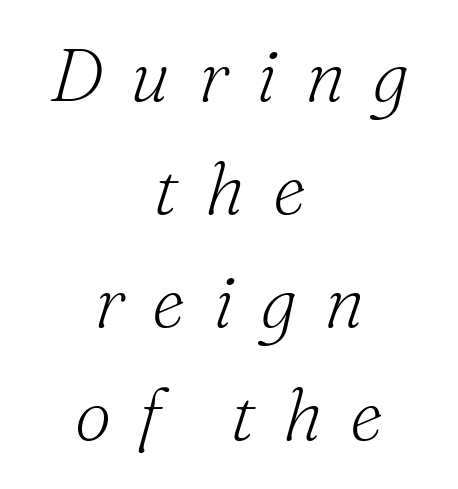
{"serif": "yes", "italic": "yes", "lean": "right", "slant_degrees": 16, "bold": "no", "weight": "light", "width": "normal", "stroke_contrast": "medium", "x_height": "small", "monospaced": "no", "underline": "no", "align": "center", "line_spacing": "normal", "line_spacing_ratio": 1.55, "letter_spacing": "wide", "letter_spacing_em": 0.38, "glyph_px": 73}
